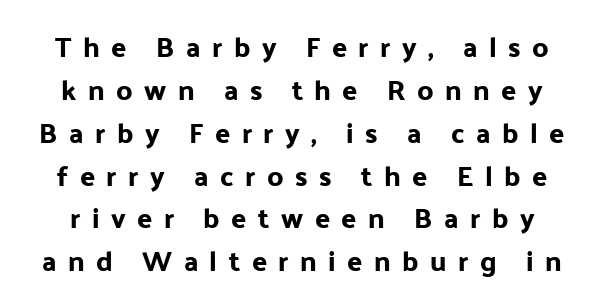
Q: Is the text italic (slanted)? A: No, it is upright.
Q: Is the typeface a serif or a sans-serif typeface? A: Sans-serif.
Q: Is the text underlined? A: No.
Q: Is the spacing between letters normal or unusually wide? A: Unusually wide.
Q: Is the spacing between lines tight, normal or loose? A: Normal.
Q: Width (condensed, normal, or wide)? A: Normal.
Q: Stroke contrast? A: Low.
Q: x-height? A: Medium.
Q: Monospaced? A: No.
